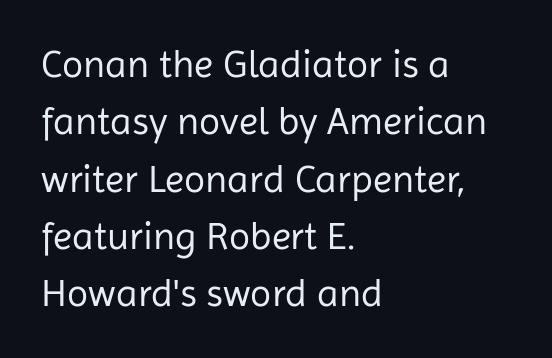
Q: Is the text bold? A: No.
Q: Is the text italic (slanted)? A: No, it is upright.
Q: Is the typeface a serif or a sans-serif typeface? A: Sans-serif.
Q: Is the text underlined? A: No.
Q: How is the paragraph aligned? A: Left-aligned.
Q: Is the spacing between letters normal or unusually wide? A: Normal.
Q: Is the spacing between lines tight, normal or loose? A: Normal.
Q: Width (condensed, normal, or wide)? A: Normal.
Q: Stroke contrast? A: Low.
Q: x-height? A: Medium.
Q: Monospaced? A: No.
